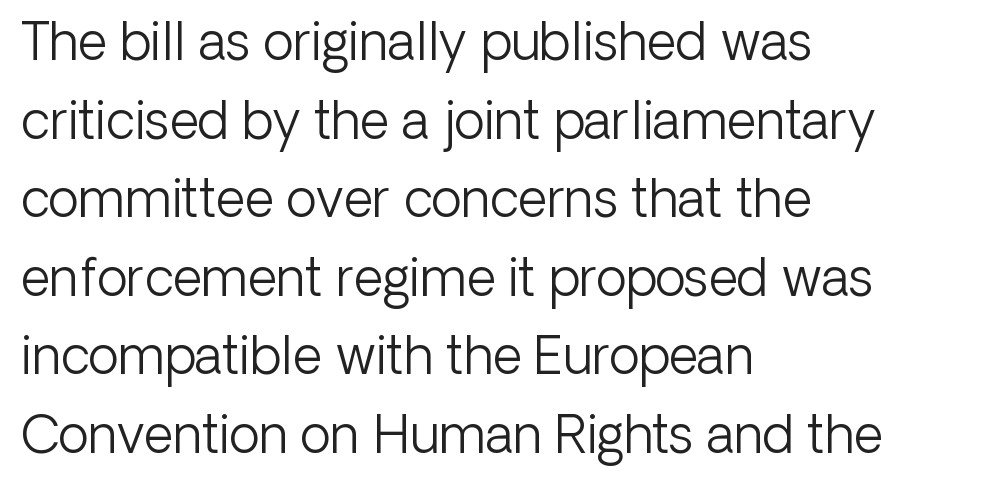
Q: Is the text bold? A: No.
Q: Is the text italic (slanted)? A: No, it is upright.
Q: Is the typeface a serif or a sans-serif typeface? A: Sans-serif.
Q: Is the text underlined? A: No.
Q: How is the paragraph aligned? A: Left-aligned.
Q: Is the spacing between letters normal or unusually wide? A: Normal.
Q: Is the spacing between lines tight, normal or loose? A: Normal.
Q: Width (condensed, normal, or wide)? A: Normal.
Q: Stroke contrast? A: Low.
Q: x-height? A: Medium.
Q: Monospaced? A: No.
